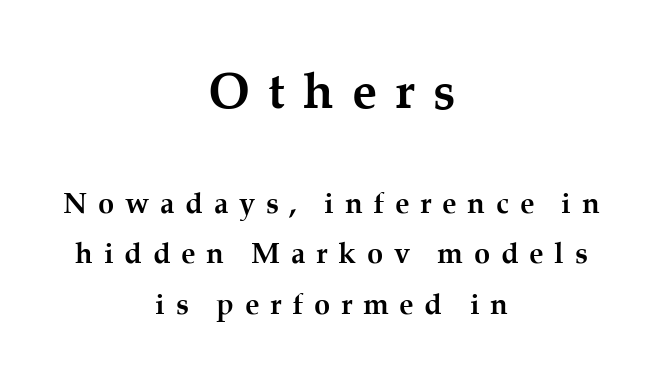
Rendered with straight, roman letterforms. These words are printed bold, with thick strokes throughout. Check under the words: just untouched page. The rag falls on both sides of this text block equally.
